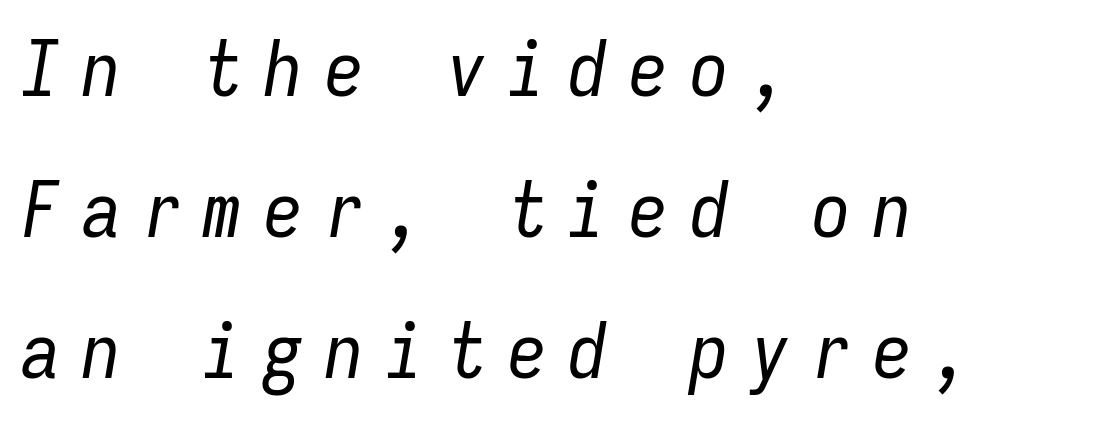
{"italic": "yes", "lean": "right", "slant_degrees": 9, "bold": "no", "weight": "regular", "width": "condensed", "stroke_contrast": "low", "x_height": "medium", "monospaced": "yes", "underline": "no", "align": "left", "line_spacing_ratio": 1.83, "letter_spacing": "wide", "letter_spacing_em": 0.29, "glyph_px": 77}
